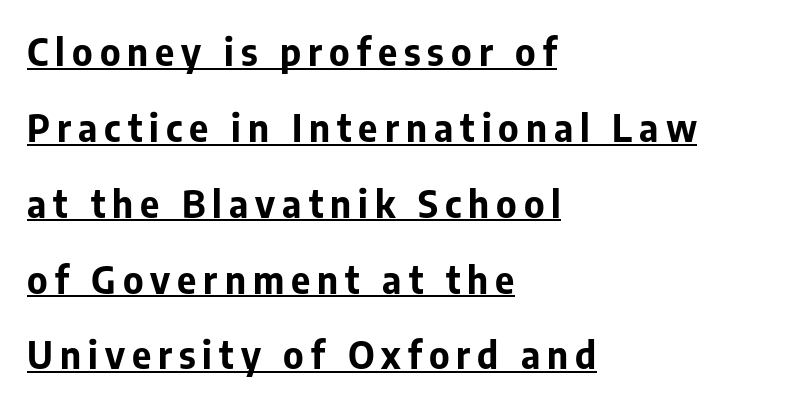
You could fit nearly another row in the gap between these rows. The rendered words wear a rule along their underside. The face used here has the dense, thick strokes of a bold. You can tell from the bare stems that sans-serif type was used. Proportional: the letters do not fall into vertical columns.
